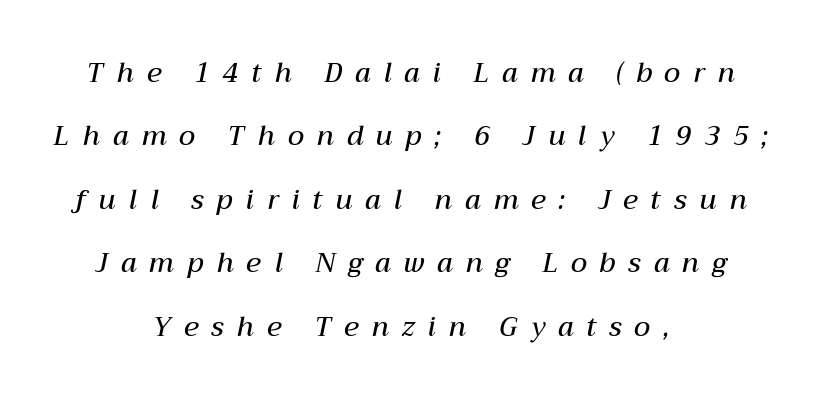
A somewhat darkened texture: the type is semibold rather than bold. These lines stand farther apart than default settings would place them. Does the lettering tilt? It does — this is italic. This sample uses expanded letter spacing, leaving extra air between glyphs. Every row of glyphs is offset so its center matches the block's center. Underlining? Definitely not there.
